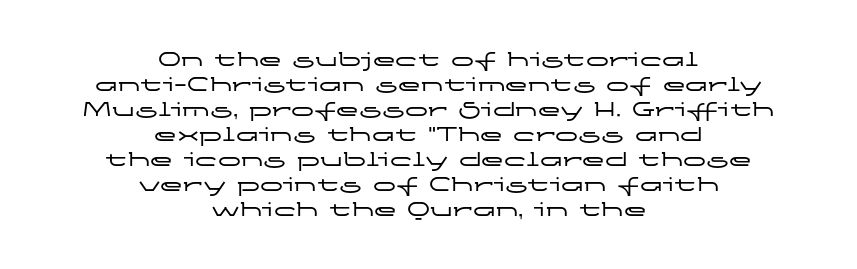
The image shows 23 px text type, upright; set centered, tight line spacing (1.09x), normal letter spacing, not underlined.
